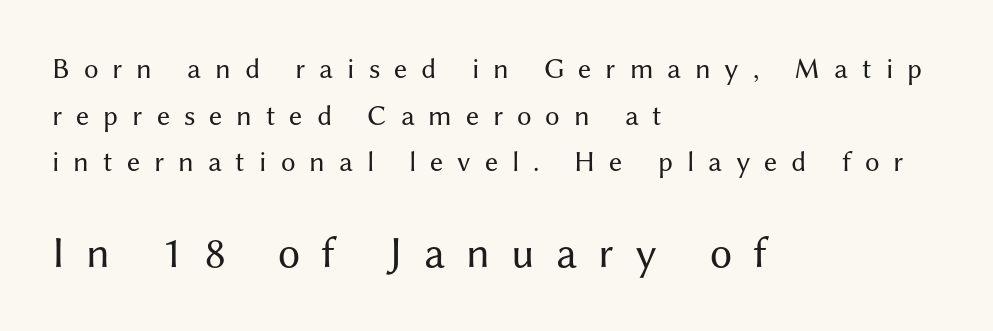
The image shows 44 px regular-weight sans-serif type, upright; set left-aligned, normal line spacing (1.61x), unusually wide letter spacing (+0.48 em), not underlined; the second (bottom) block is 1.52x larger; medium stroke contrast and a medium x-height.
